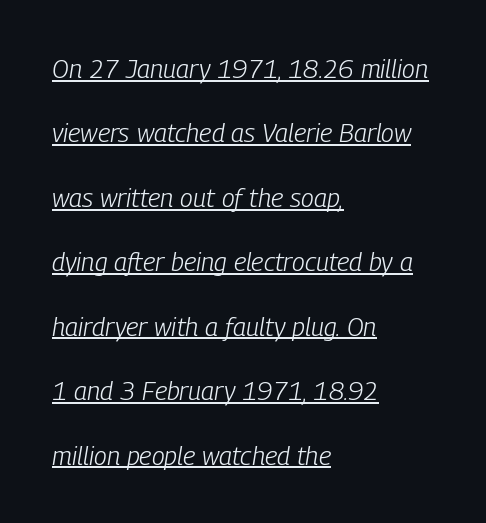
Q: Is the text bold? A: No.
Q: Is the text italic (slanted)? A: Yes, it leans right by about 9 degrees.
Q: Is the text underlined? A: Yes.
Q: How is the paragraph aligned? A: Left-aligned.
Q: Is the spacing between letters normal or unusually wide? A: Normal.
Q: Is the spacing between lines tight, normal or loose? A: Loose.
